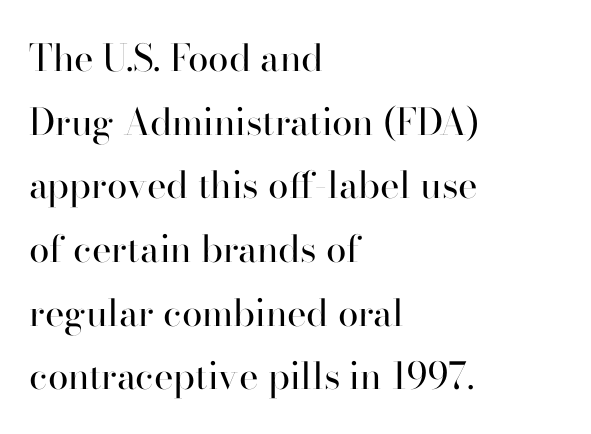
{"serif": "yes", "italic": "no", "bold": "no", "weight": "regular", "width": "normal", "stroke_contrast": "high", "x_height": "small", "monospaced": "no", "underline": "no", "align": "left", "line_spacing_ratio": 1.72, "letter_spacing": "normal", "letter_spacing_em": 0.0, "glyph_px": 37}
